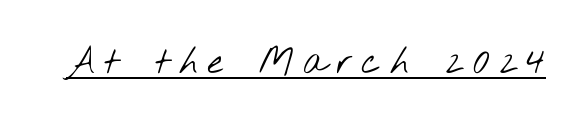
{"serif": "no", "bold": "no", "weight": "light", "width": "wide", "stroke_contrast": "low", "x_height": "small", "monospaced": "no", "underline": "yes", "letter_spacing": "wide", "letter_spacing_em": 0.26, "glyph_px": 35}
